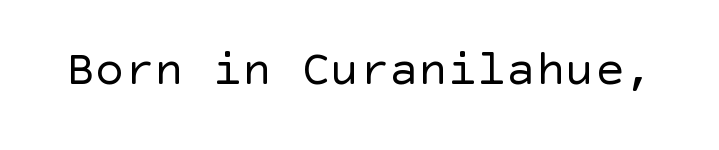
The image shows 49 px regular-weight sans-serif type, upright; set normal letter spacing, not underlined; a large x-height.
